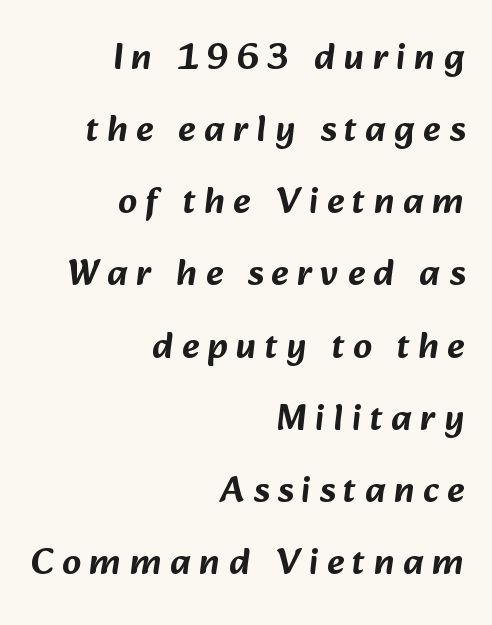
Q: Is the typeface a serif or a sans-serif typeface? A: Sans-serif.
Q: Is the text underlined? A: No.
Q: How is the paragraph aligned? A: Right-aligned.
Q: Is the spacing between letters normal or unusually wide? A: Unusually wide.
Q: Is the spacing between lines tight, normal or loose? A: Loose.
Q: Width (condensed, normal, or wide)? A: Normal.
Q: Stroke contrast? A: Low.
Q: x-height? A: Medium.
Q: Monospaced? A: No.
